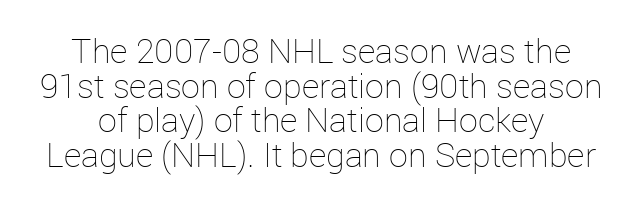
{"italic": "no", "bold": "no", "weight": "thin", "width": "normal", "stroke_contrast": "low", "x_height": "medium", "monospaced": "no", "underline": "no", "align": "center", "line_spacing": "tight", "line_spacing_ratio": 1.02, "letter_spacing": "normal", "letter_spacing_em": 0.0, "glyph_px": 34}
